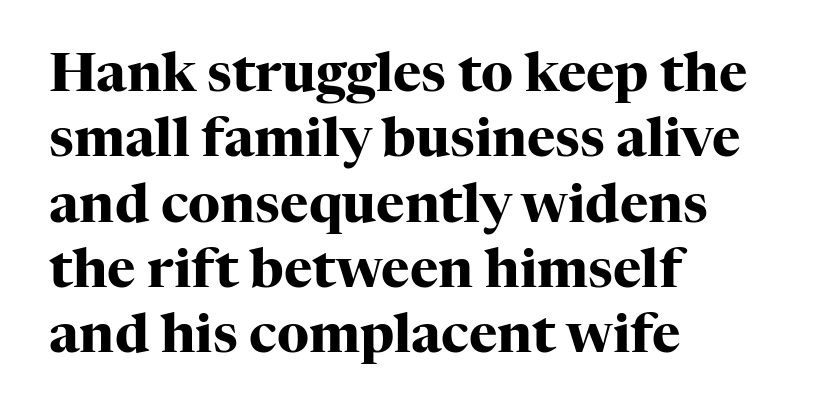
Default kerning and tracking; the words read as compact shapes. This sample uses a serif face. Every stem runs plumb, perpendicular to the baseline. The glyphs are unaccompanied by any horizontal stroke below them. Strokes here are thick enough to call this a true bold.
